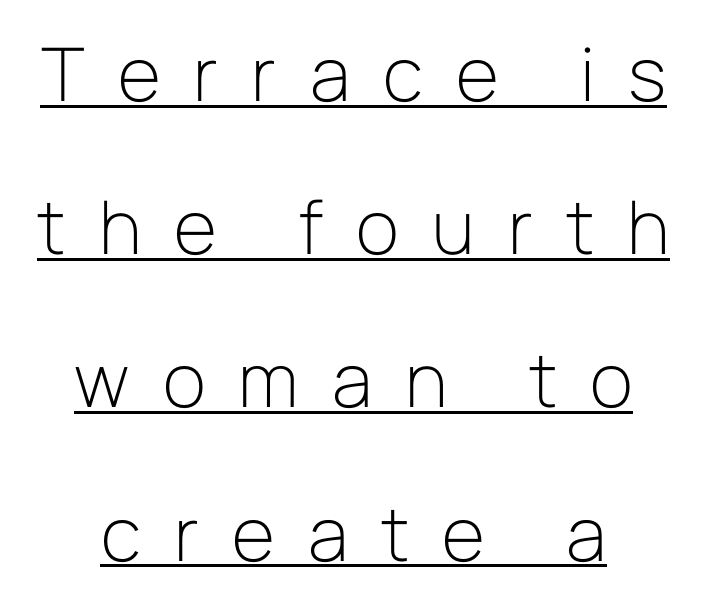
Q: Is the text bold? A: No.
Q: Is the text italic (slanted)? A: No, it is upright.
Q: Is the typeface a serif or a sans-serif typeface? A: Sans-serif.
Q: Is the text underlined? A: Yes.
Q: How is the paragraph aligned? A: Centered.
Q: Is the spacing between letters normal or unusually wide? A: Unusually wide.
Q: Is the spacing between lines tight, normal or loose? A: Loose.
Q: Width (condensed, normal, or wide)? A: Normal.
Q: Stroke contrast? A: Low.
Q: x-height? A: Medium.
Q: Monospaced? A: No.
